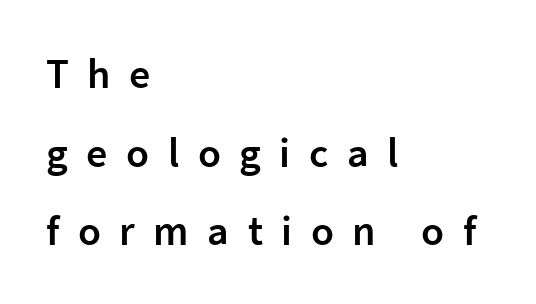
Character widths vary here, with narrow letters taking less room than wide ones. The characters look somewhat weighty, a semibold short of true bold. The setting favours the left margin, as ordinary paragraphs usually do. The rendering shows plain stroke endings on the letterforms — a sans-serif design. Clear beneath every line of the passage. Ordinary non-slanted type is in use.
